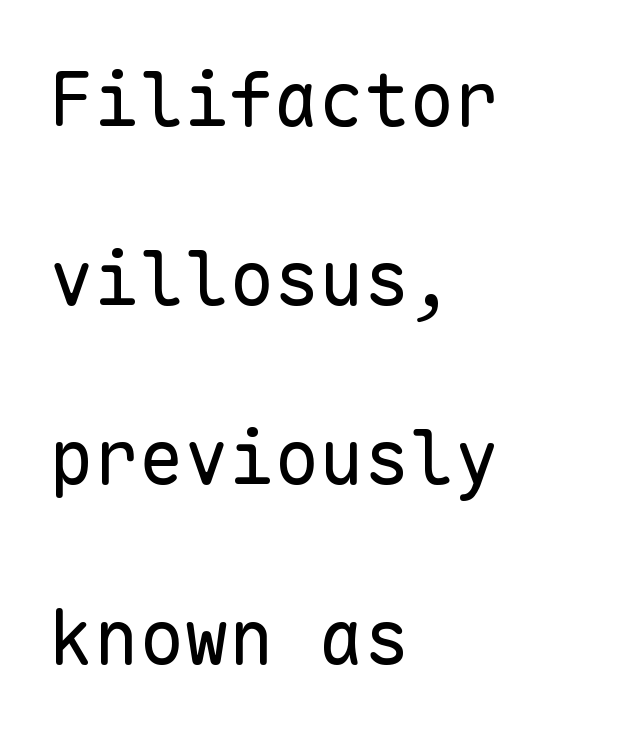
Each line starts at the same left margin while the right side varies. Fixed-width glyphs throughout — classic coding-font behaviour. The characters are drawn with everyday or finer stroke widths. Regarding leading, the lines here are spaced well apart. If you drew a line through each stem, it would be perfectly vertical.
